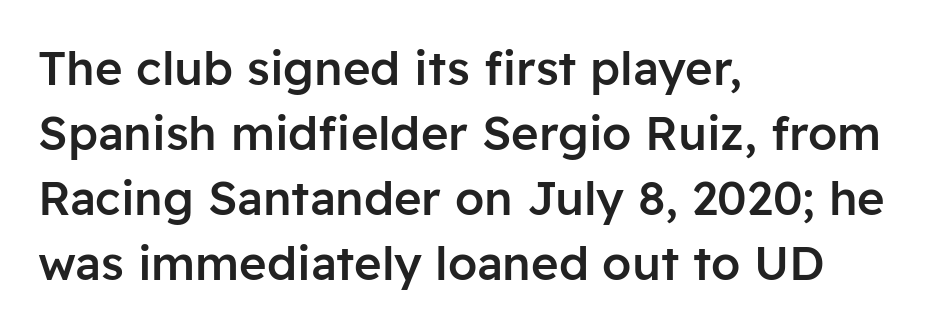
The image shows 47 px semibold sans-serif type, upright; set left-aligned, normal line spacing (1.38x), normal letter spacing, not underlined; low stroke contrast and a medium x-height.
